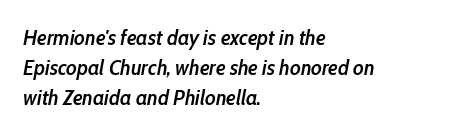
{"italic": "yes", "lean": "right", "slant_degrees": 10, "bold": "semi", "underline": "no", "align": "left", "line_spacing": "normal", "line_spacing_ratio": 1.37, "letter_spacing": "normal", "letter_spacing_em": 0.0, "glyph_px": 22}
